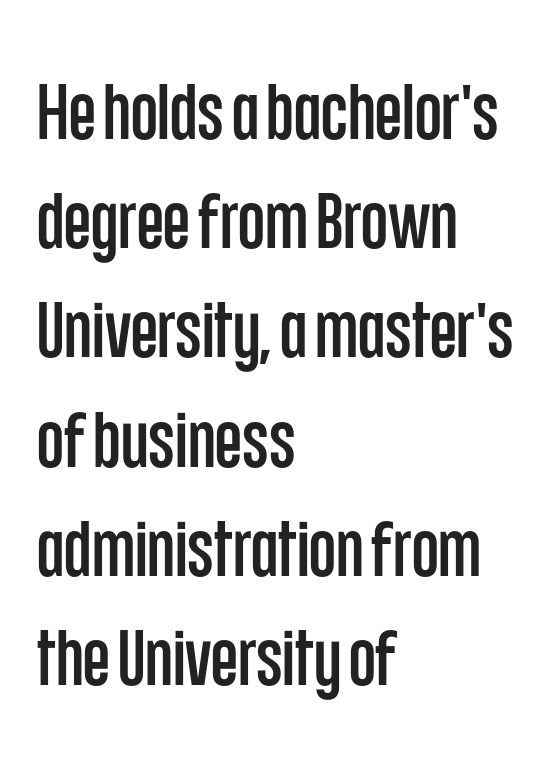
You could not count columns in this text — the font is proportionally spaced. Letters rest on an invisible, unmarked baseline. Compared with typical body copy, the letter spacing here is the same. Every stem runs plumb, perpendicular to the baseline. Is there much room between lines? A standard amount, neither cramped nor airy. Font category for this specimen: sans-serif.
